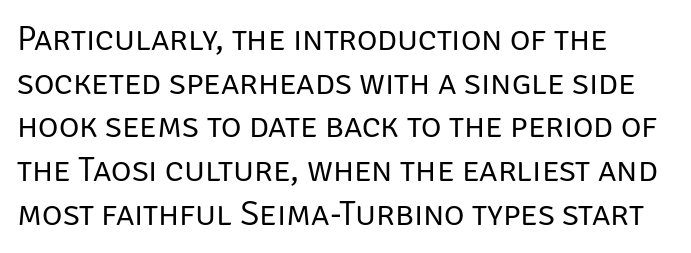
{"serif": "no", "italic": "no", "bold": "no", "weight": "regular", "width": "normal", "stroke_contrast": "low", "x_height": "large", "monospaced": "no", "underline": "no", "align": "left", "line_spacing": "normal", "line_spacing_ratio": 1.25, "letter_spacing": "normal", "letter_spacing_em": 0.0, "glyph_px": 35}
